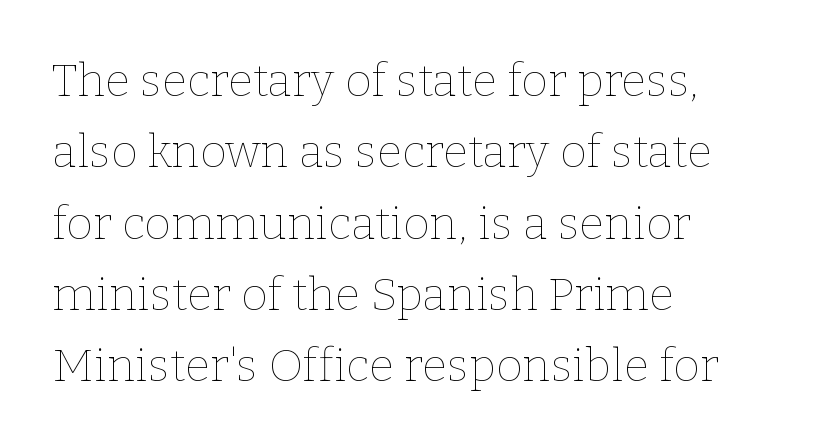
{"italic": "no", "bold": "no", "weight": "thin", "width": "normal", "stroke_contrast": "low", "x_height": "medium", "monospaced": "no", "underline": "no", "align": "left", "line_spacing": "normal", "line_spacing_ratio": 1.55, "letter_spacing": "normal", "letter_spacing_em": 0.0, "glyph_px": 46}
